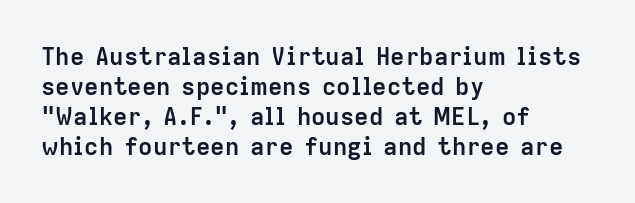
The image shows 24 px bold type, upright; set left-aligned, normal line spacing (1.25x), normal letter spacing, not underlined.
